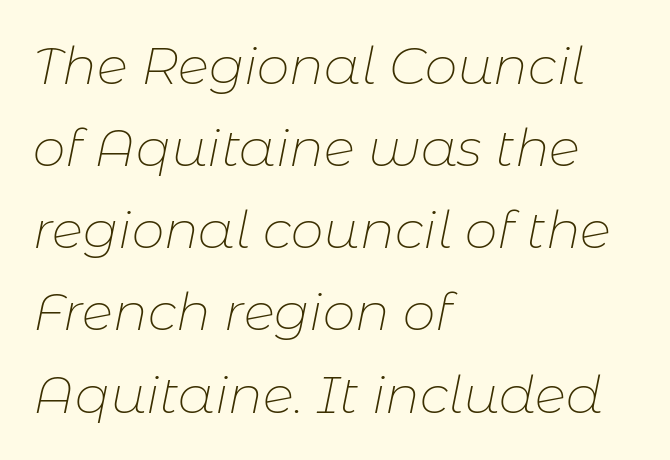
All the whitespace from short lines collects on the right. The passage shown is typed in a proportional face where columns would drift. Standard letterfit; no display-style spreading of the glyphs. The letters look calm and open, with moderate or lighter stems.
